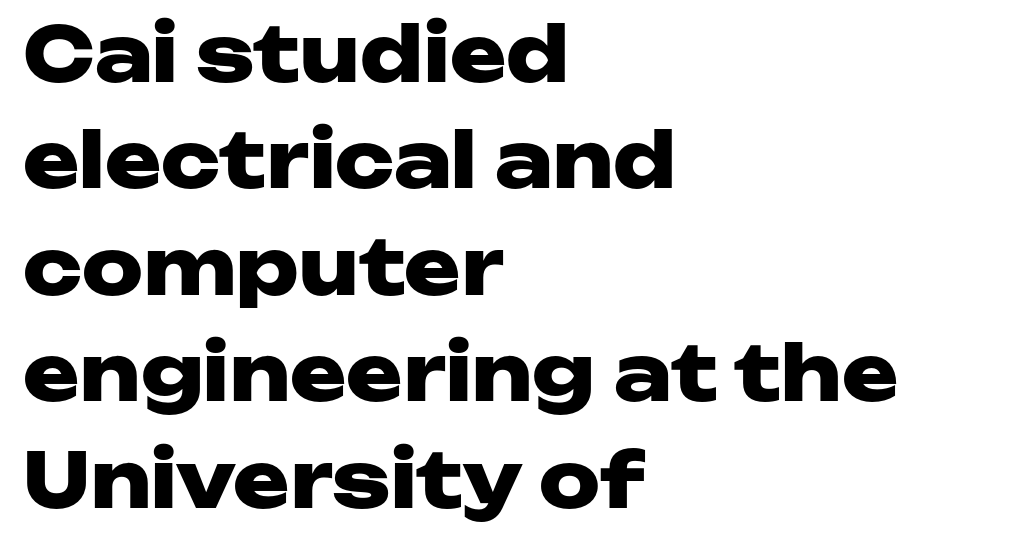
The image shows 76 px heavy, wide sans-serif type, upright; set left-aligned, normal line spacing (1.4x), normal letter spacing, not underlined; low stroke contrast and a medium x-height.
